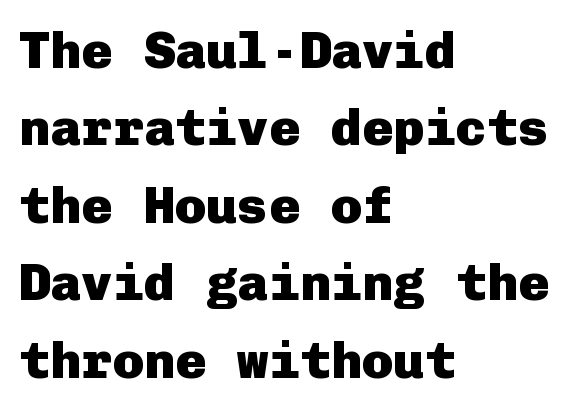
Default kerning and tracking; the words read as compact shapes. A full-strength bold gives these letters their thick strokes. Vertical strokes here are truly vertical. Underlining? Definitely not there. The block of text has a typical density, with ordinary space between rows.
